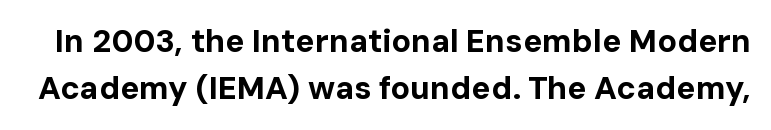
Typographically, this falls in the sans-serif category. The horizontal fit of the characters is conventional and even. The passage shown is typed in a proportional face where columns would drift. The sample has been set heavy, in full bold.
